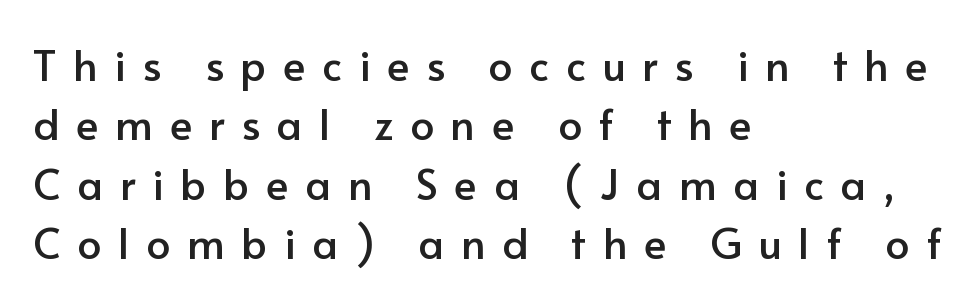
Q: Is the text italic (slanted)? A: No, it is upright.
Q: Is the typeface a serif or a sans-serif typeface? A: Sans-serif.
Q: Is the text underlined? A: No.
Q: How is the paragraph aligned? A: Left-aligned.
Q: Is the spacing between letters normal or unusually wide? A: Unusually wide.
Q: Is the spacing between lines tight, normal or loose? A: Normal.
Q: Width (condensed, normal, or wide)? A: Normal.
Q: Stroke contrast? A: Low.
Q: x-height? A: Small.
Q: Monospaced? A: No.
